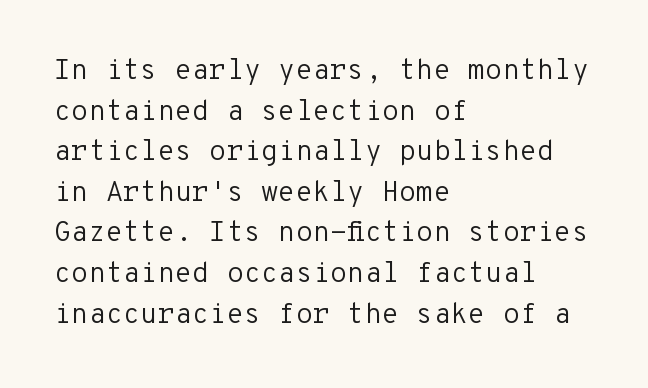
The image shows 28 px regular-weight sans-serif type, upright, monospaced; set left-aligned, normal line spacing (1.45x), normal letter spacing, not underlined; low stroke contrast and a medium x-height.
